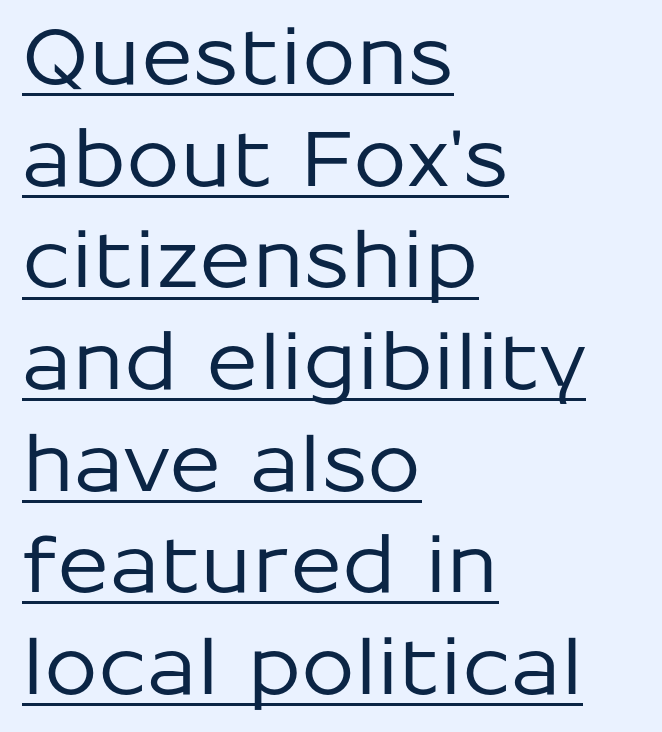
Q: Is the text italic (slanted)? A: No, it is upright.
Q: Is the typeface a serif or a sans-serif typeface? A: Sans-serif.
Q: Is the text underlined? A: Yes.
Q: How is the paragraph aligned? A: Left-aligned.
Q: Is the spacing between letters normal or unusually wide? A: Normal.
Q: Is the spacing between lines tight, normal or loose? A: Normal.
Q: Width (condensed, normal, or wide)? A: Normal.
Q: Stroke contrast? A: Low.
Q: x-height? A: Medium.
Q: Monospaced? A: No.
